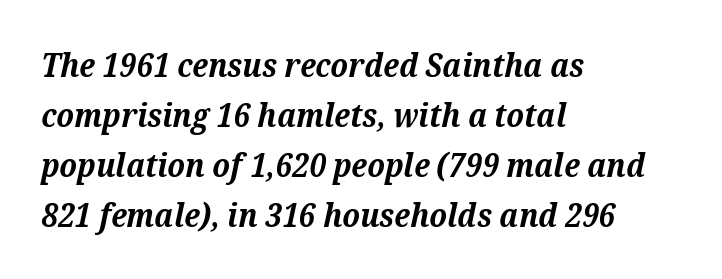
Q: Is the text bold? A: Yes.
Q: Is the text italic (slanted)? A: Yes, it leans right by about 12 degrees.
Q: Is the typeface a serif or a sans-serif typeface? A: Serif.
Q: Is the text underlined? A: No.
Q: How is the paragraph aligned? A: Left-aligned.
Q: Is the spacing between letters normal or unusually wide? A: Normal.
Q: Is the spacing between lines tight, normal or loose? A: Normal.
Q: Width (condensed, normal, or wide)? A: Normal.
Q: Stroke contrast? A: Medium.
Q: x-height? A: Medium.
Q: Monospaced? A: No.
